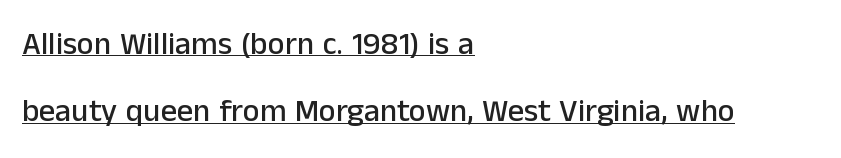
{"serif": "no", "italic": "no", "width": "normal", "stroke_contrast": "low", "x_height": "medium", "monospaced": "no", "underline": "yes", "align": "left", "line_spacing": "loose", "line_spacing_ratio": 2.1, "letter_spacing": "normal", "letter_spacing_em": 0.0, "glyph_px": 32}
